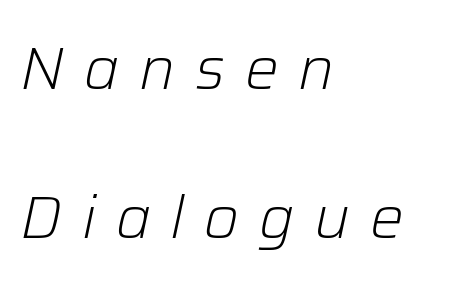
{"italic": "yes", "lean": "right", "slant_degrees": 12, "bold": "no", "weight": "light", "width": "normal", "stroke_contrast": "low", "x_height": "medium", "monospaced": "no", "underline": "no", "align": "left", "line_spacing": "loose", "line_spacing_ratio": 2.49, "letter_spacing": "wide", "letter_spacing_em": 0.33, "glyph_px": 60}
